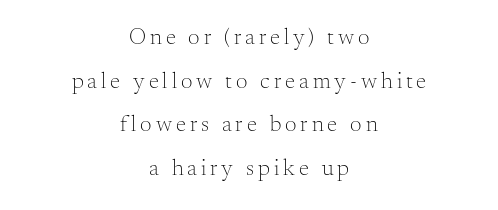
Q: Is the text bold? A: No.
Q: Is the text italic (slanted)? A: No, it is upright.
Q: Is the text underlined? A: No.
Q: How is the paragraph aligned? A: Centered.
Q: Is the spacing between lines tight, normal or loose? A: Loose.
